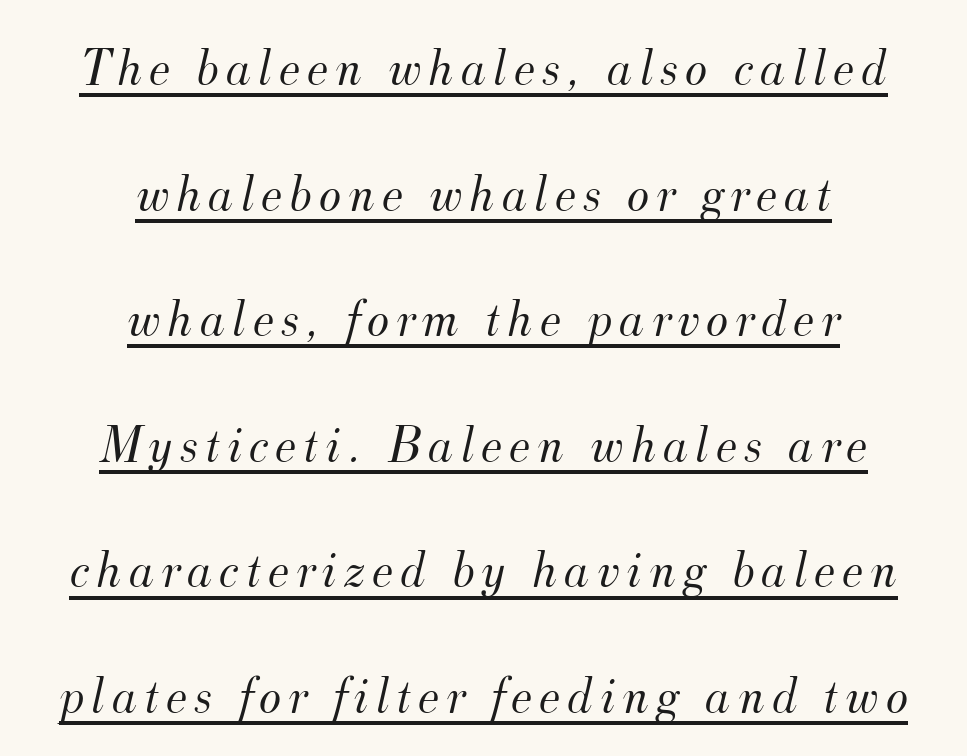
If you measured baseline to baseline, you'd find a long distance. No letter is thick-stroked: the sample isn't bold. A rule runs beneath these lines of type. Do the characters align in a grid? No, the font is proportional. A serif font was chosen for this passage. Slanted lettering throughout.
